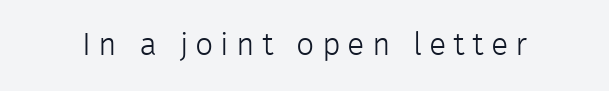
The image shows 32 px light sans-serif type, upright; set unusually wide letter spacing (+0.22 em), not underlined; low stroke contrast and a medium x-height.
